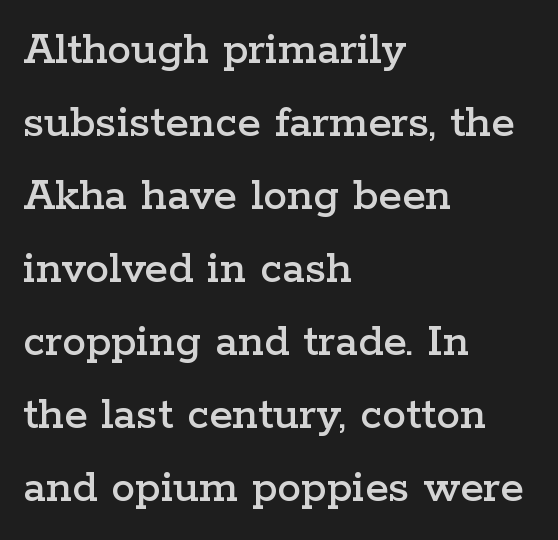
The typesetter chose a ragged-right arrangement here. Check the space under the baseline: it is left empty. These lines sit exactly where default settings would place them. Do the characters align in a grid? No, the font is proportional. Upright lettering throughout. The font family rendered here belongs to the serif group.
